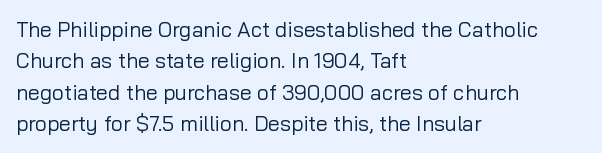
{"italic": "no", "bold": "no", "underline": "no", "align": "left", "line_spacing": "normal", "line_spacing_ratio": 1.49, "letter_spacing": "normal", "letter_spacing_em": 0.0, "glyph_px": 21}
